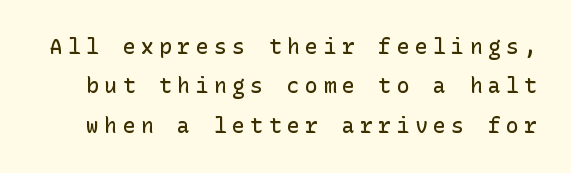
Q: Is the text bold? A: Semi-bold.
Q: Is the text italic (slanted)? A: No, it is upright.
Q: Is the text underlined? A: No.
Q: Is the spacing between letters normal or unusually wide? A: Unusually wide.
